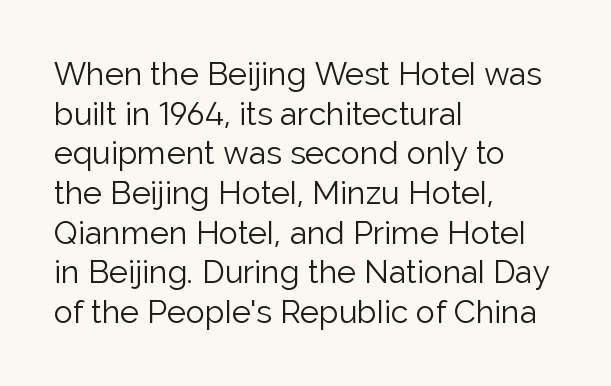
The image shows 32 px light sans-serif type, upright; set left-aligned, line spacing 1.24x, normal letter spacing, not underlined; low stroke contrast and a medium x-height.
